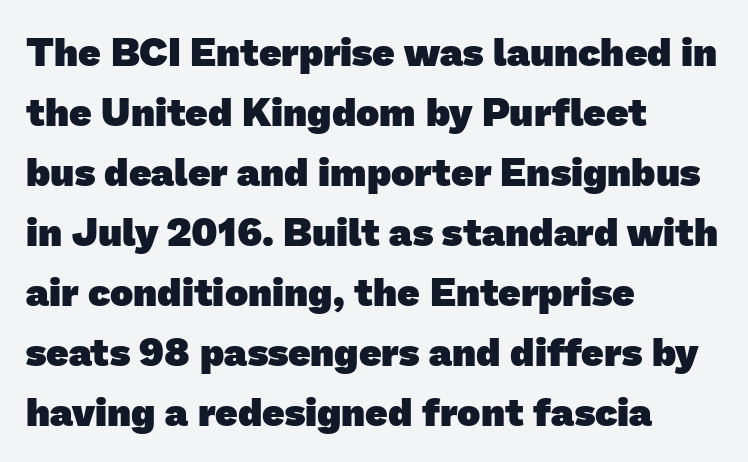
Q: Is the text bold? A: Yes.
Q: Is the typeface a serif or a sans-serif typeface? A: Sans-serif.
Q: Is the text underlined? A: No.
Q: How is the paragraph aligned? A: Left-aligned.
Q: Is the spacing between letters normal or unusually wide? A: Normal.
Q: Is the spacing between lines tight, normal or loose? A: Normal.
Q: Width (condensed, normal, or wide)? A: Normal.
Q: Stroke contrast? A: Low.
Q: x-height? A: Medium.
Q: Monospaced? A: No.
